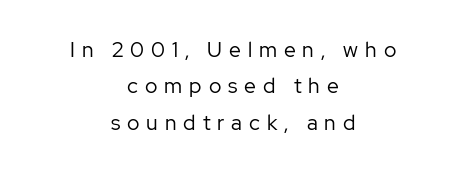
Q: Is the text bold? A: No.
Q: Is the text italic (slanted)? A: No, it is upright.
Q: Is the text underlined? A: No.
Q: How is the paragraph aligned? A: Centered.
Q: Is the spacing between letters normal or unusually wide? A: Unusually wide.
